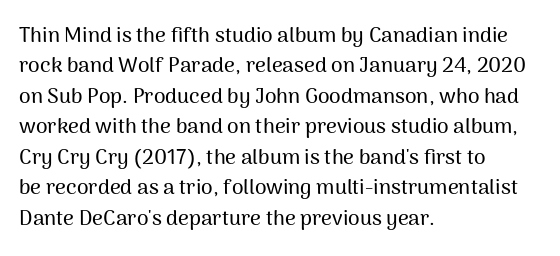
{"italic": "no", "underline": "no", "align": "left", "line_spacing": "normal", "line_spacing_ratio": 1.45, "letter_spacing": "normal", "letter_spacing_em": 0.0, "glyph_px": 21}
